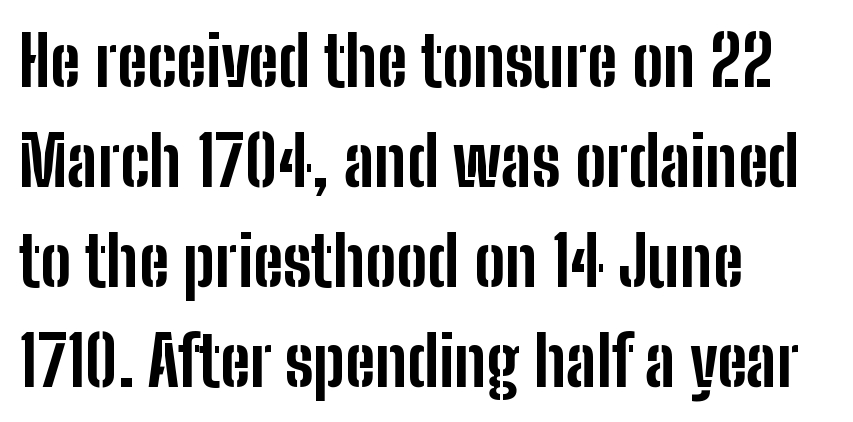
{"serif": "no", "italic": "no", "bold": "yes", "weight": "bold", "width": "condensed", "stroke_contrast": "low", "x_height": "medium", "monospaced": "no", "underline": "no", "align": "left", "line_spacing": "normal", "line_spacing_ratio": 1.45, "letter_spacing": "normal", "letter_spacing_em": 0.0, "glyph_px": 69}
